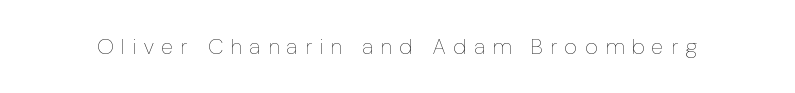
{"italic": "no", "bold": "no", "underline": "no", "letter_spacing": "wide", "letter_spacing_em": 0.38, "glyph_px": 22}
